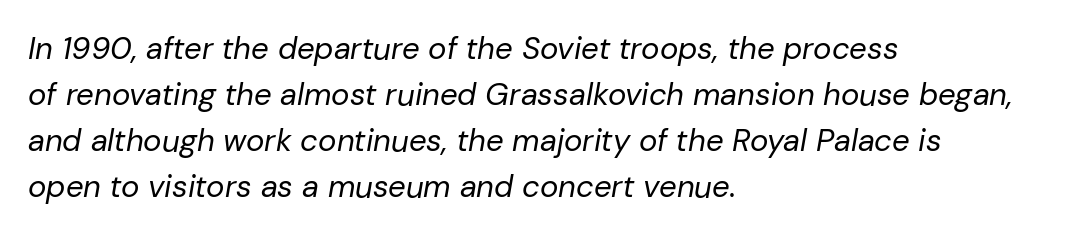
{"italic": "yes", "lean": "right", "slant_degrees": 10, "bold": "no", "weight": "regular", "width": "normal", "stroke_contrast": "low", "x_height": "medium", "monospaced": "no", "underline": "no", "align": "left", "line_spacing": "normal", "line_spacing_ratio": 1.48, "letter_spacing": "normal", "letter_spacing_em": 0.0, "glyph_px": 31}
